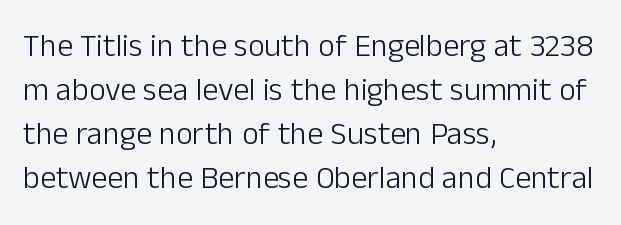
Q: Is the text bold? A: No.
Q: Is the text italic (slanted)? A: No, it is upright.
Q: Is the typeface a serif or a sans-serif typeface? A: Sans-serif.
Q: Is the text underlined? A: No.
Q: How is the paragraph aligned? A: Left-aligned.
Q: Is the spacing between letters normal or unusually wide? A: Normal.
Q: Is the spacing between lines tight, normal or loose? A: Normal.
Q: Width (condensed, normal, or wide)? A: Normal.
Q: Stroke contrast? A: Low.
Q: x-height? A: Medium.
Q: Monospaced? A: No.
